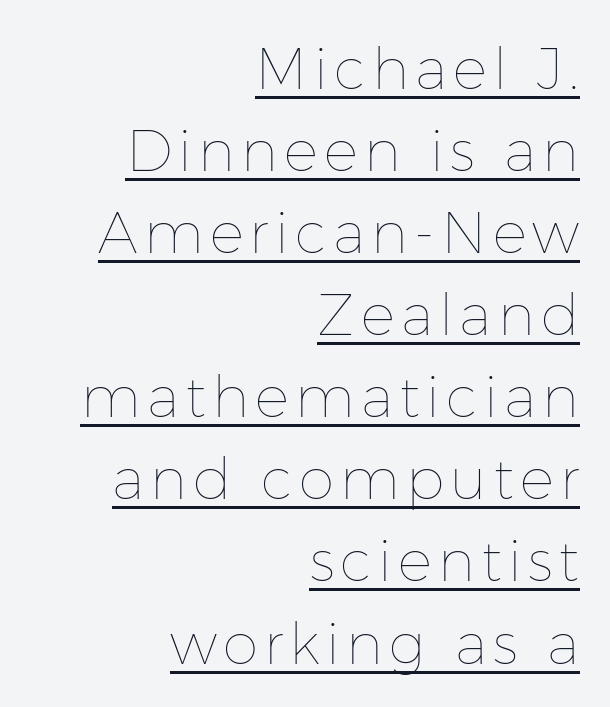
{"italic": "no", "bold": "no", "weight": "thin", "width": "normal", "stroke_contrast": "low", "x_height": "medium", "monospaced": "no", "underline": "yes", "align": "right", "line_spacing": "normal", "line_spacing_ratio": 1.44, "glyph_px": 57}
